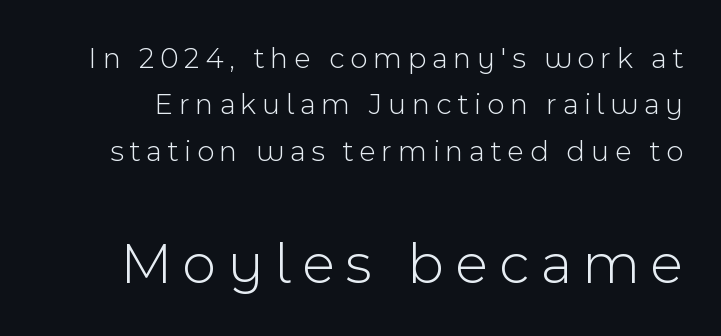
Scale increases going downward across the two blocks. Serifs: no, the terminals of the letterforms are clean. The passage shown is typed in a proportional face where columns would drift. Unbolded letterforms with no extra heft. Students, observe: this is what conventionally led text looks like. Notice how the stems are strictly vertical — no italics here.
